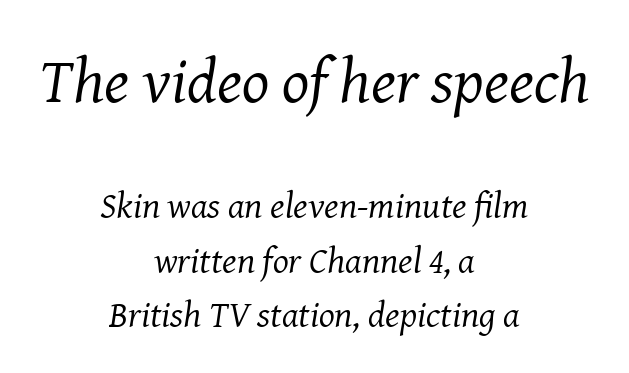
You could not count columns in this text — the font is proportionally spaced. Serifs: yes, visible at the terminals of the letterforms. The block sitting higher on the canvas is the one with enlarged characters. Where is the straight margin? There isn't one; the lines are centered. The space directly below the letters is spotless.
